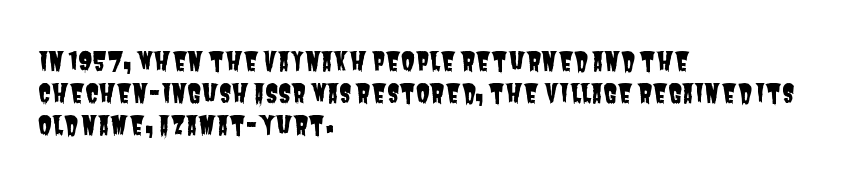
The image shows 25 px text type; set left-aligned, normal line spacing (1.28x), normal letter spacing, not underlined.
